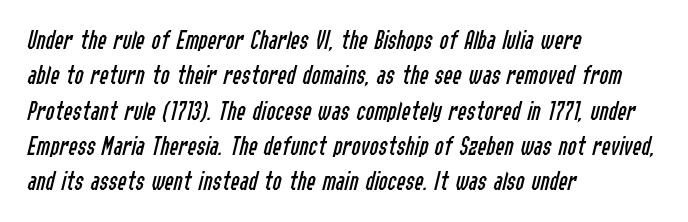
{"italic": "yes", "lean": "right", "slant_degrees": 14, "bold": "no", "underline": "no", "align": "left", "line_spacing": "normal", "line_spacing_ratio": 1.31, "letter_spacing": "normal", "letter_spacing_em": 0.0, "glyph_px": 27}
